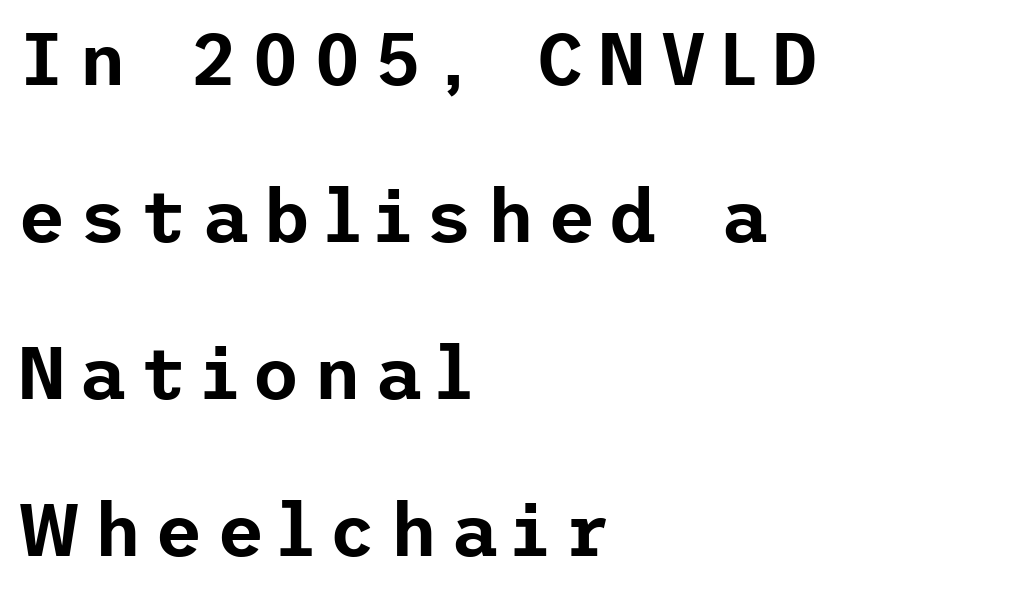
In terms of leading, this rendering errs on the spacious side. Lines of text with bare space underneath. These lines are composed in type without serifs. The setting favours the left margin, as ordinary paragraphs usually do. Unlike italic type, these characters show no tilt at all.
